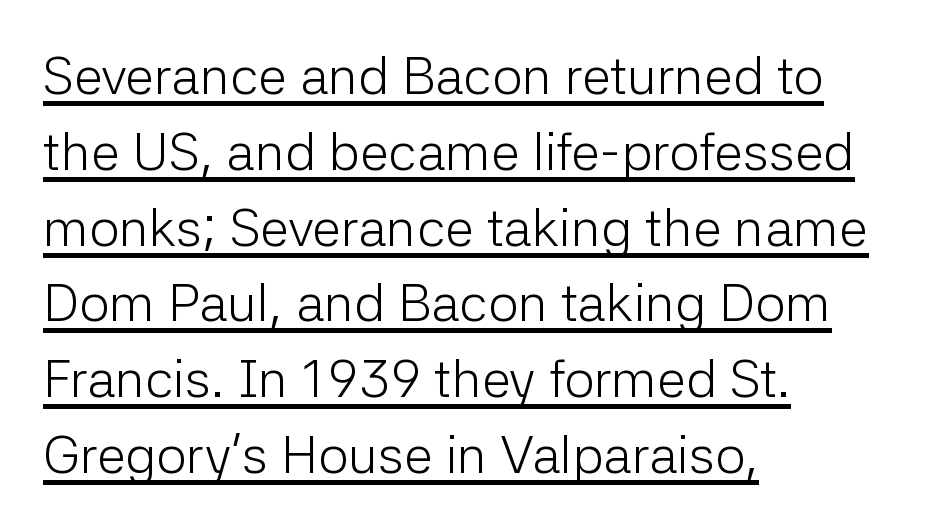
{"serif": "no", "italic": "no", "bold": "no", "weight": "light", "width": "normal", "stroke_contrast": "low", "x_height": "medium", "monospaced": "no", "underline": "yes", "align": "left", "line_spacing": "normal", "line_spacing_ratio": 1.43, "letter_spacing": "normal", "letter_spacing_em": 0.0, "glyph_px": 53}
